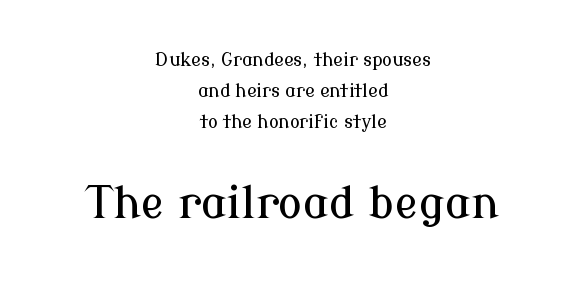
Q: Is the text italic (slanted)? A: No, it is upright.
Q: Is the typeface a serif or a sans-serif typeface? A: Serif.
Q: Is the text underlined? A: No.
Q: How is the paragraph aligned? A: Centered.
Q: Is the spacing between letters normal or unusually wide? A: Normal.
Q: Which block of text is set in a larger size, the first (top) or the second (bottom)? A: The second (bottom) one.
Q: Width (condensed, normal, or wide)? A: Normal.
Q: Stroke contrast? A: Low.
Q: x-height? A: Medium.
Q: Monospaced? A: No.
